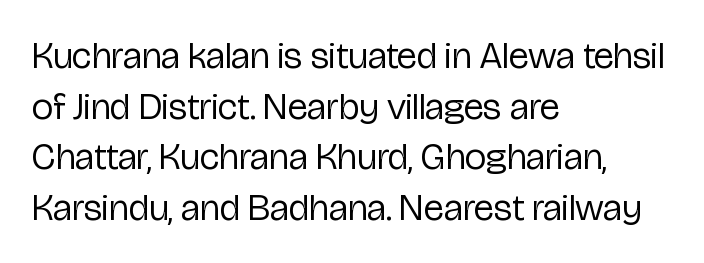
{"serif": "no", "italic": "no", "bold": "no", "weight": "regular", "width": "condensed", "stroke_contrast": "low", "x_height": "medium", "monospaced": "no", "underline": "no", "align": "left", "line_spacing": "normal", "line_spacing_ratio": 1.33, "letter_spacing": "normal", "letter_spacing_em": 0.0, "glyph_px": 38}
